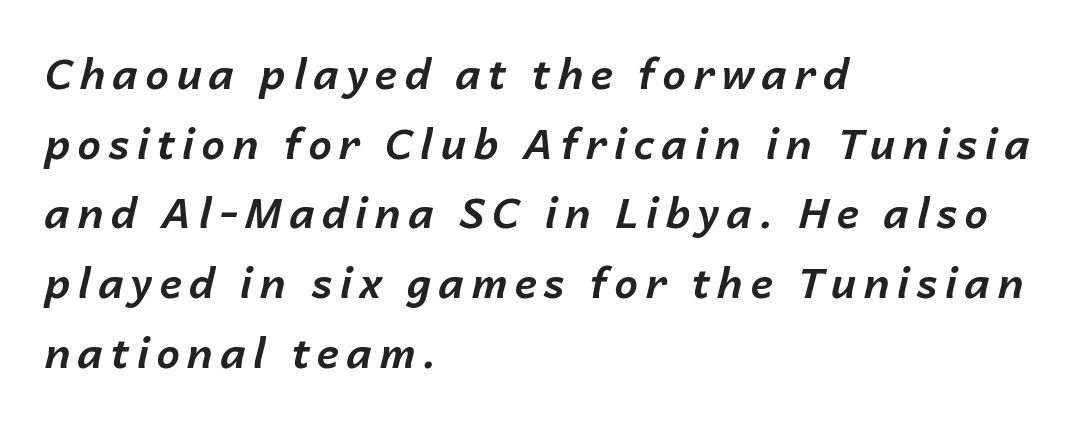
Q: Is the text bold? A: Yes.
Q: Is the text italic (slanted)? A: Yes, it leans right by about 14 degrees.
Q: Is the text underlined? A: No.
Q: How is the paragraph aligned? A: Left-aligned.
Q: Is the spacing between lines tight, normal or loose? A: Normal.
Q: Width (condensed, normal, or wide)? A: Normal.
Q: Stroke contrast? A: Low.
Q: x-height? A: Medium.
Q: Monospaced? A: No.
